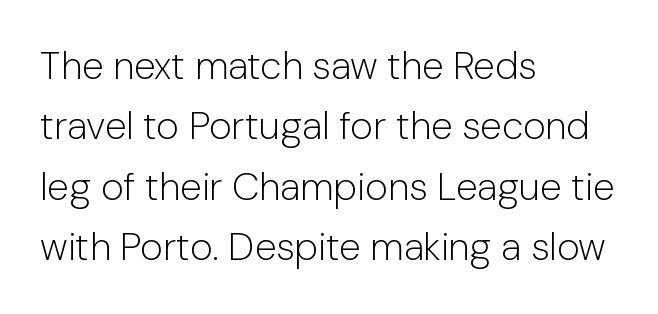
Do the characters align in a grid? No, the font is proportional. Observe the ordinary spacing: letters are neighbours, not strangers. The space directly below the letters is spotless. Weight: not bold — regular or lighter. Which margin do the lines hug? The left one — the right edge is uneven. Serif or sans? Sans — the stroke terminals are bare.
